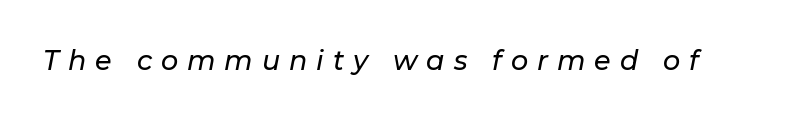
{"italic": "yes", "lean": "right", "slant_degrees": 11, "underline": "no", "letter_spacing": "wide", "letter_spacing_em": 0.33, "glyph_px": 27}
